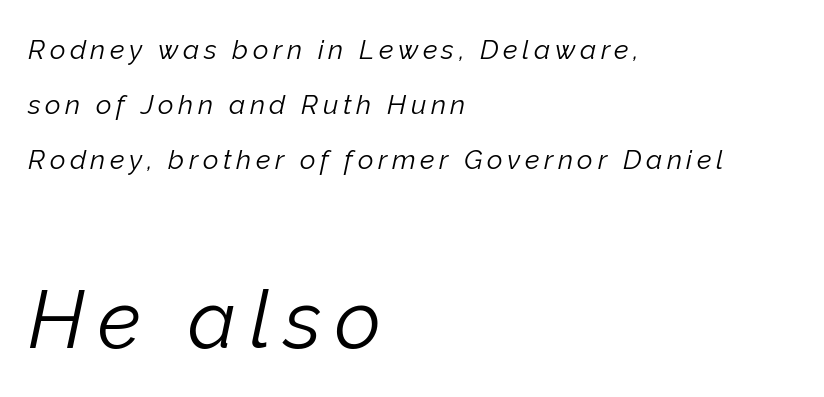
{"italic": "yes", "lean": "right", "slant_degrees": 12, "bold": "no", "weight": "light", "width": "normal", "stroke_contrast": "low", "x_height": "medium", "monospaced": "no", "underline": "no", "align": "left", "line_spacing": "loose", "line_spacing_ratio": 2.03, "larger_block": "second", "size_ratio": 2.96, "glyph_px": 80}
